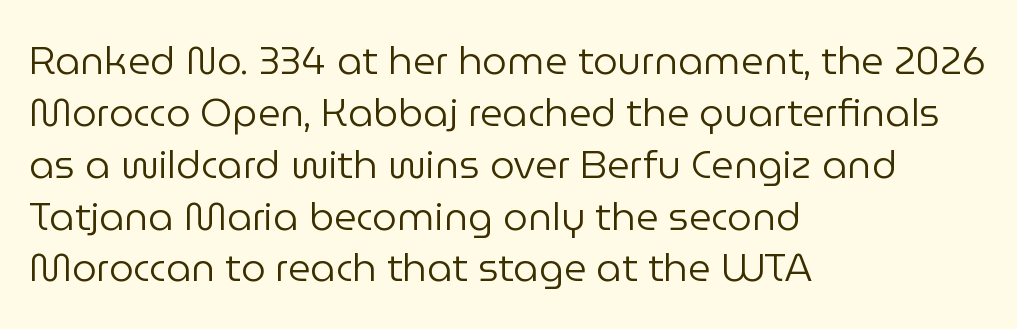
Line spacing here is normal. Posture: upright roman. You could not count columns in this text — the font is proportionally spaced. The line texture is even and compact thanks to regular tracking. Only glyphs here, with clear space below each row. Serif or sans? Sans — the stroke terminals are bare.
